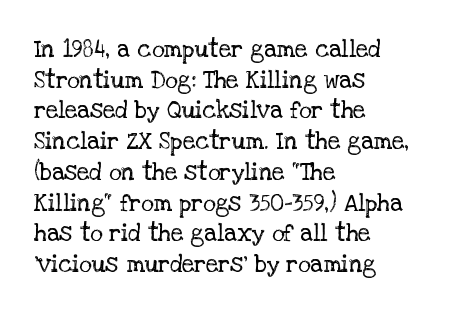
Is the type heavy? It reads as light-to-regular instead. Leftover space on each line is placed entirely after the last word. Characters follow at the spacing the type designer built in. The passage shown stacks its lines at a standard gap.
